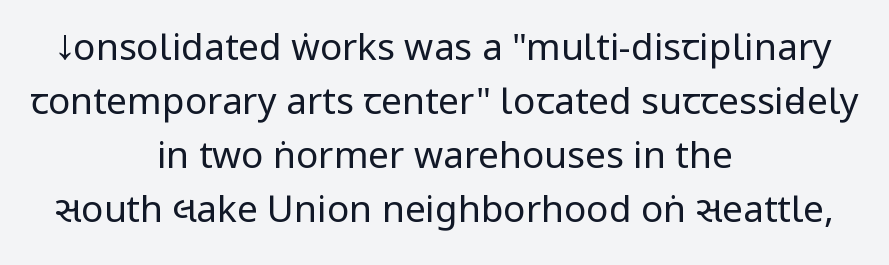
Nobody drew a line under any word here. Tracking value appears to be zero — textbook default spacing. A quiet, ordinary-to-light weight characterises the typeface. Note: no serifs on the glyphs.
